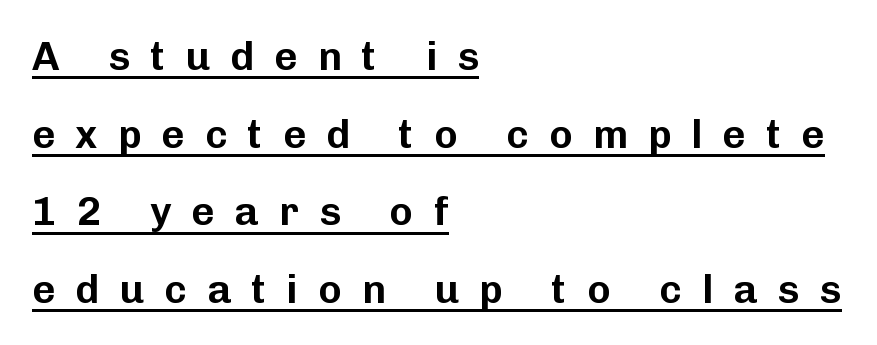
The image shows 40 px sans-serif type, upright; set left-aligned, loose line spacing (1.94x), unusually wide letter spacing (+0.5 em), underlined; low stroke contrast and a medium x-height.
